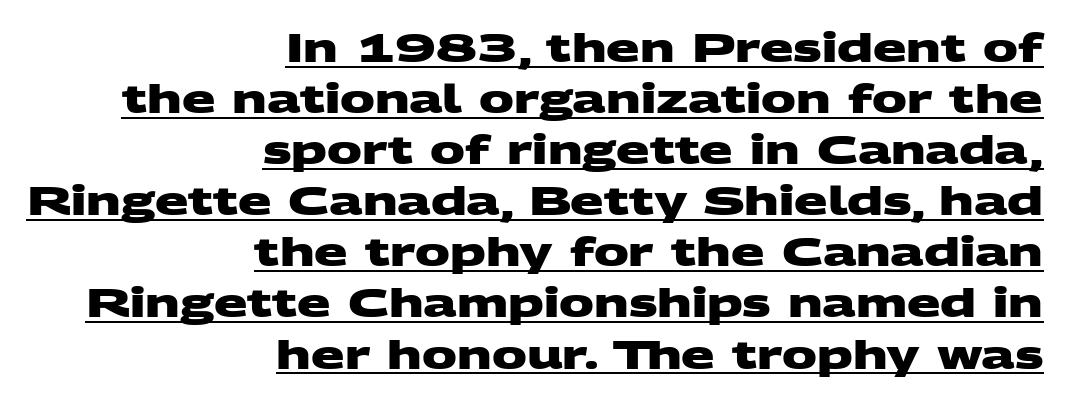
The image shows 39 px heavy, wide sans-serif type; set right-aligned, normal line spacing (1.31x), normal letter spacing, underlined; medium stroke contrast and a large x-height.
